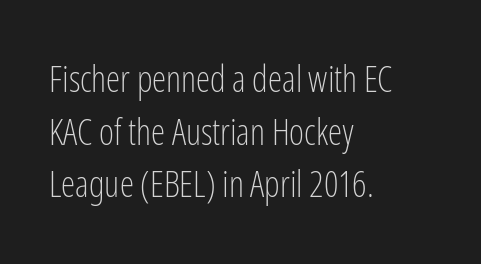
Typeset ragged right — the left edge is the straight one. Bare-footed words on every line. Looks like regular typesetting: each glyph gets only the width it needs. This sample uses plain, unmodified letter spacing. The line-height multiplier appears to be the usual default. Weight: in the light-to-regular range.
